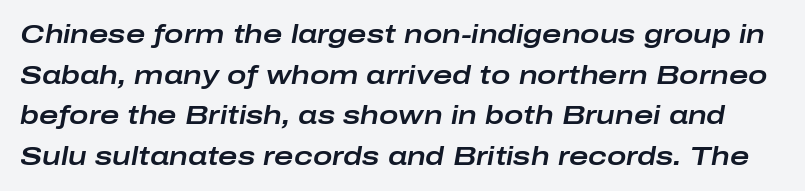
The letters sit at their default tracking, neither squeezed nor spread. The zone under the glyphs is completely vacant. If you drew a line through each stem, it would be angled. One glance says typical: line gaps are just what's usual.
